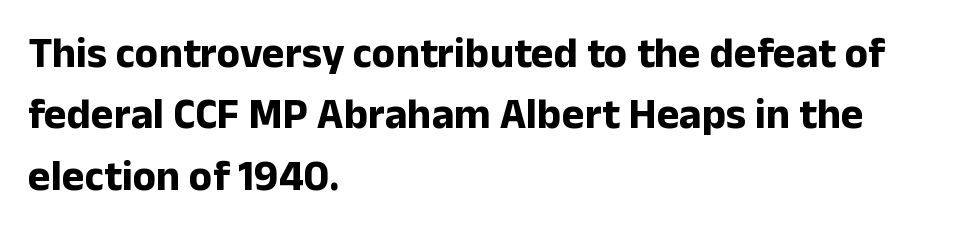
You can tell from the bare stems that sans-serif type was used. Descenders are the only things crossing below the line. A student would call this left alignment; a typographer would say flush left, rag right. Think of a printed novel: that variable character pitch is what you see here. Designer's note — italics off, roman on. Line spacing here is normal.
